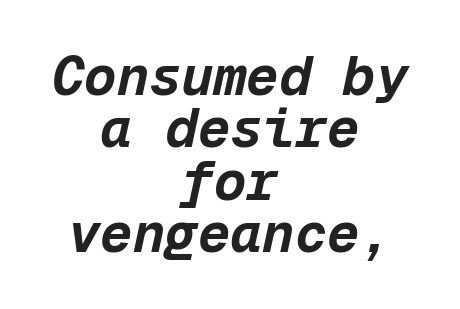
{"italic": "yes", "lean": "right", "slant_degrees": 12, "bold": "yes", "weight": "bold", "width": "normal", "stroke_contrast": "low", "x_height": "medium", "monospaced": "yes", "underline": "no", "align": "center", "line_spacing": "tight", "line_spacing_ratio": 0.97, "letter_spacing": "normal", "letter_spacing_em": 0.0, "glyph_px": 54}
